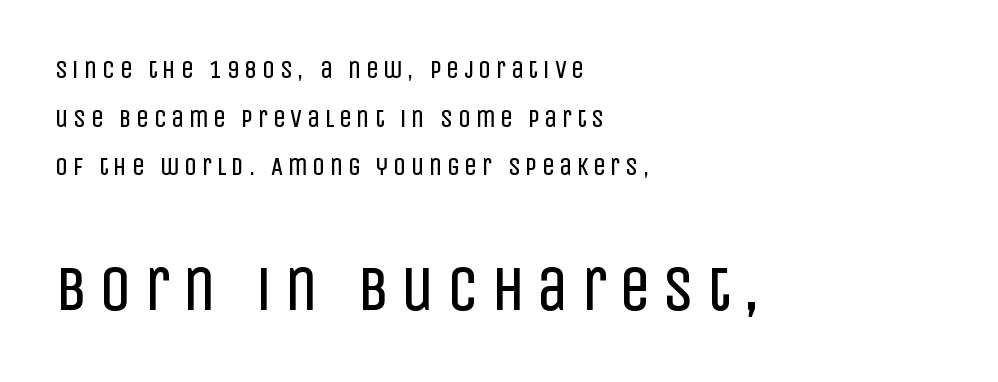
The type sits square on the baseline with zero lean. Bare-footed words on every line. The rag falls on the right side of this text block. You could not count columns in this text — the font is proportionally spaced.
